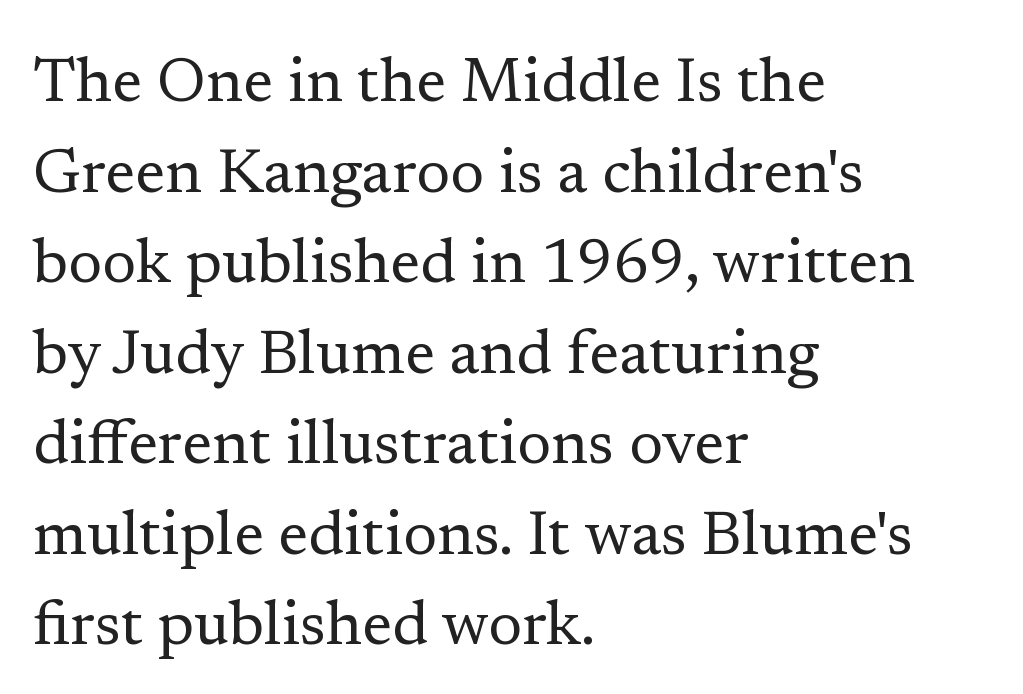
Character widths vary here, with narrow letters taking less room than wide ones. No word sits above an underline. This block has exactly the height ordinary leading produces. Notice how the stems are strictly vertical — no italics here. Visually the block forms a straight wall on the left and a jagged coastline on the right. These lines are composed in type with serifs.
